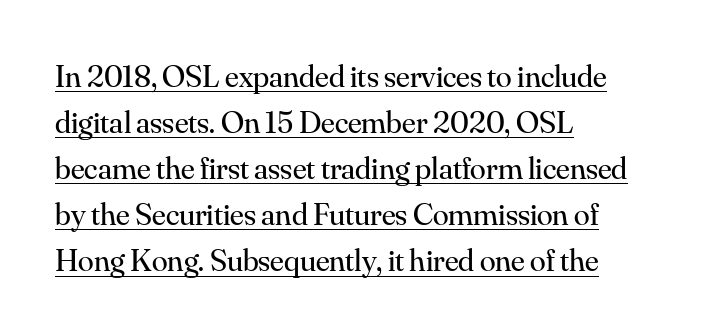
The image shows 32 px regular-weight serif type, upright; set left-aligned, normal line spacing (1.44x), normal letter spacing, underlined; medium stroke contrast and a small x-height.
